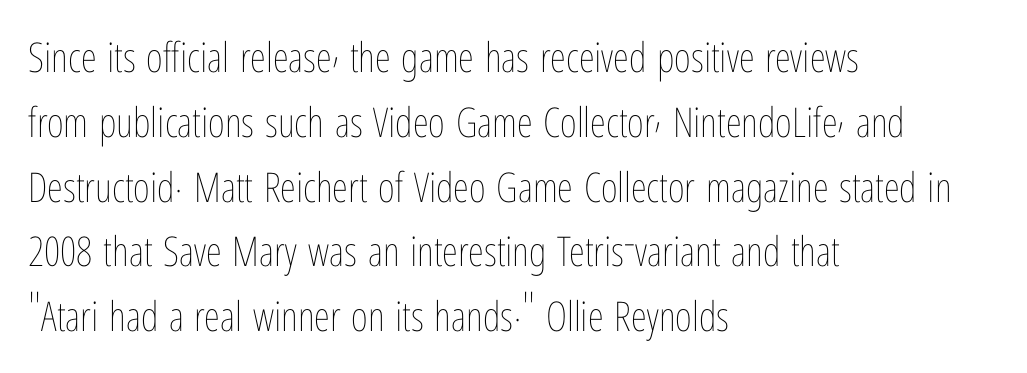
Line starts are locked; line ends wander. Interline gaps are of average width in this sample. Posture: straight, roman, zero tilt. The face looks like a standard text weight, possibly lighter.
